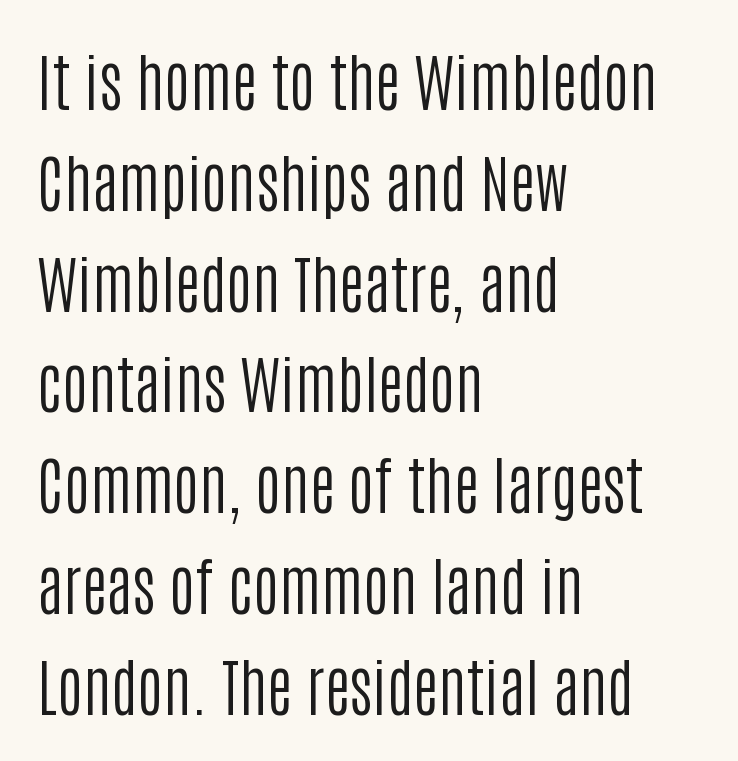
Is the block centered? No — it sits flush against the left margin. The type is set solid horizontally, with unmodified tracking. Counters stay open thanks to moderate or lighter strokes. Lines of text with bare space underneath. Notice how the stems are strictly vertical — no italics here. In terms of letterform style, serifs are entirely absent.
